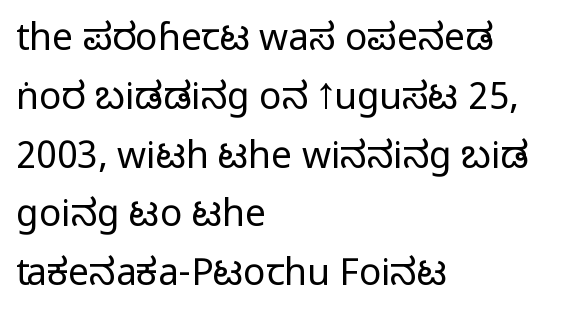
This sample has the flowing, uneven cadence of proportional lettering. Examine the stroke ends and you'll find no serifs. These glyphs show unthickened strokes, regular width or finer. Each row of text sits above clean, open space.
